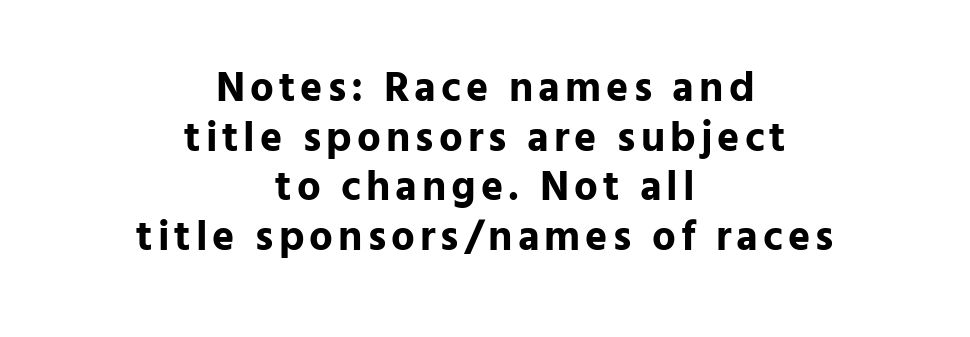
Q: Is the text bold? A: Yes.
Q: Is the text italic (slanted)? A: No, it is upright.
Q: Is the typeface a serif or a sans-serif typeface? A: Sans-serif.
Q: Is the text underlined? A: No.
Q: How is the paragraph aligned? A: Centered.
Q: Width (condensed, normal, or wide)? A: Normal.
Q: Stroke contrast? A: Low.
Q: x-height? A: Medium.
Q: Monospaced? A: No.
